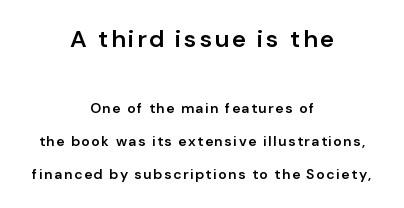
The image shows 24 px text type, upright; set centered, loose line spacing (2.37x), not underlined; the first (top) block is 1.71x larger.
